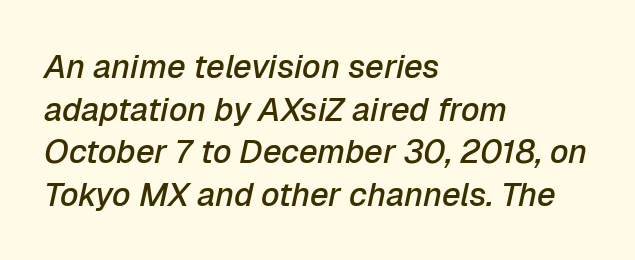
{"italic": "yes", "lean": "right", "slant_degrees": 12, "bold": "semi", "weight": "semibold", "width": "normal", "stroke_contrast": "low", "x_height": "medium", "monospaced": "no", "underline": "no", "align": "left", "line_spacing": "normal", "line_spacing_ratio": 1.29, "letter_spacing": "normal", "letter_spacing_em": 0.0, "glyph_px": 33}
